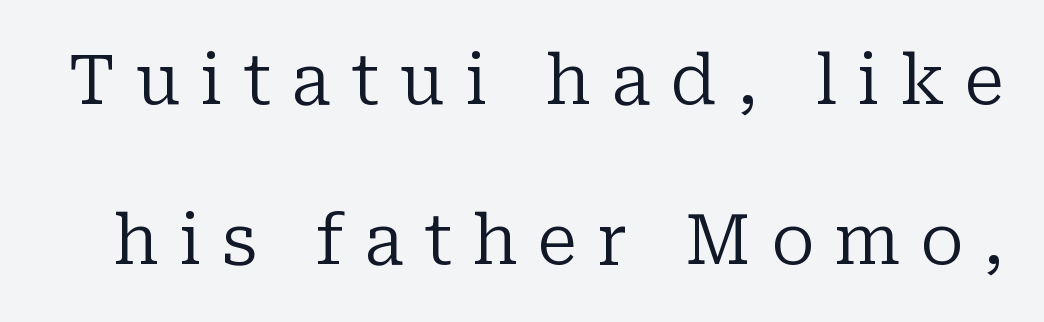
The image shows 69 px regular-weight serif type, upright; set loose line spacing (2.32x), unusually wide letter spacing (+0.29 em), not underlined; low stroke contrast and a medium x-height.
